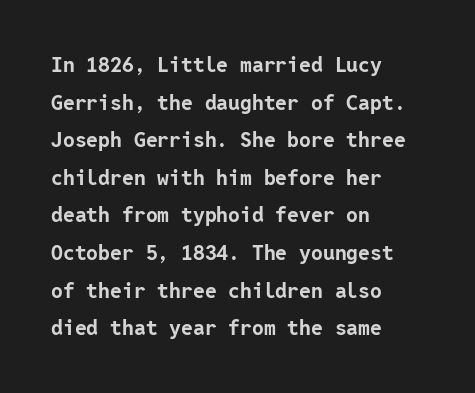
Q: Is the text bold? A: Yes.
Q: Is the text italic (slanted)? A: No, it is upright.
Q: Is the text underlined? A: No.
Q: How is the paragraph aligned? A: Left-aligned.
Q: Is the spacing between letters normal or unusually wide? A: Normal.
